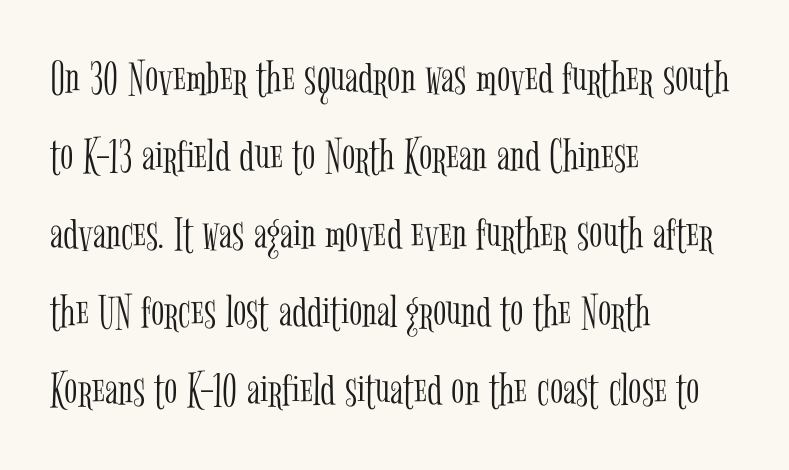
The glyphs are unaccompanied by any horizontal stroke below them. The paragraph has a hard left edge and a soft right edge. This sample has the flowing, uneven cadence of proportional lettering. Is the letter spacing exaggerated? No — it looks like the ordinary default. The face used here is seriffed, in the tradition of book romans.
